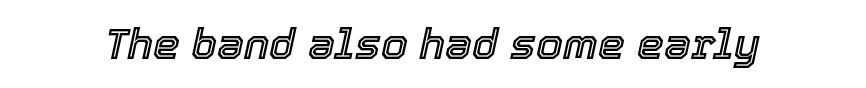
The image shows 43 px text type, italic (leaning right); set normal letter spacing, not underlined; a medium x-height.
